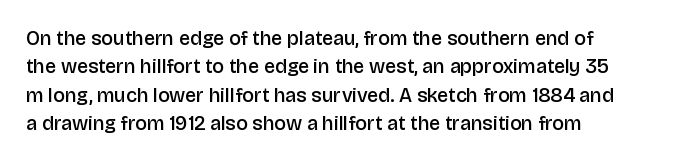
Q: Is the text bold? A: Semi-bold.
Q: Is the text italic (slanted)? A: No, it is upright.
Q: Is the text underlined? A: No.
Q: How is the paragraph aligned? A: Left-aligned.
Q: Is the spacing between letters normal or unusually wide? A: Normal.
Q: Is the spacing between lines tight, normal or loose? A: Normal.
